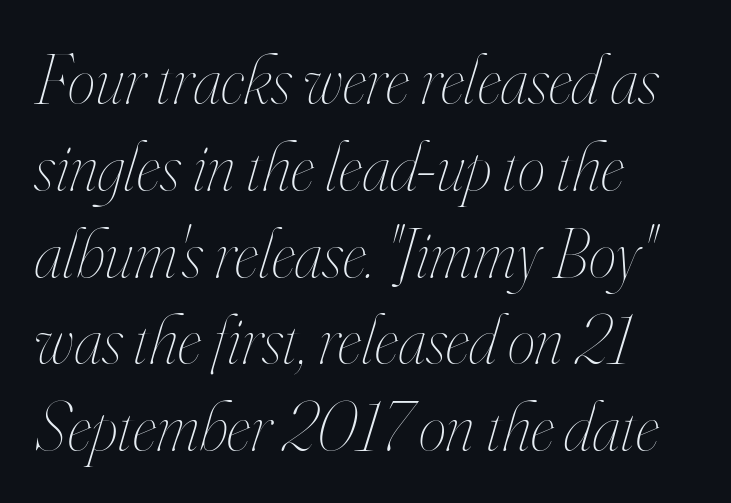
The passage shown leans; its letterforms are oblique. Bare-footed words on every line. Look at the tracking — it's just the regular setting, nothing added. The passage shown is typed in a proportional face where columns would drift. Counters stay open thanks to moderate or lighter strokes.
